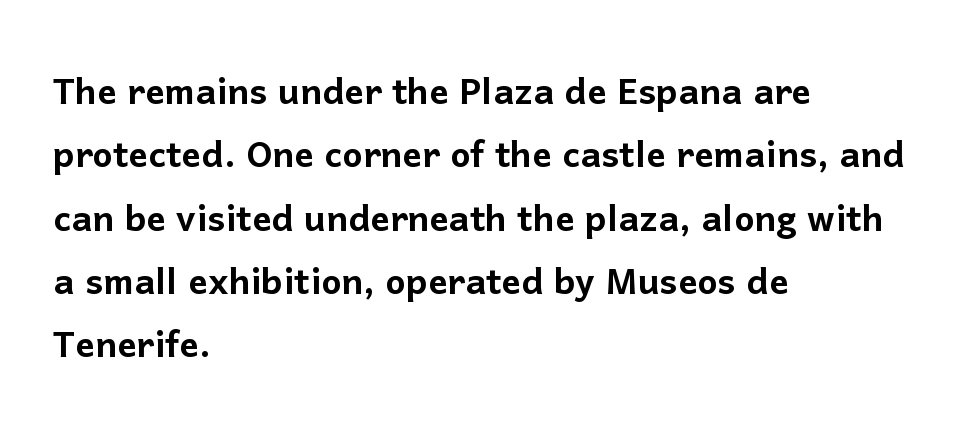
{"serif": "no", "italic": "no", "width": "normal", "stroke_contrast": "low", "x_height": "medium", "monospaced": "no", "underline": "no", "align": "left", "line_spacing": "normal", "line_spacing_ratio": 1.32, "letter_spacing": "normal", "letter_spacing_em": 0.0, "glyph_px": 48}
